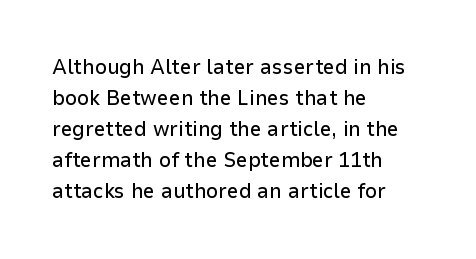
{"italic": "no", "underline": "no", "align": "left", "line_spacing": "normal", "line_spacing_ratio": 1.48, "letter_spacing": "normal", "letter_spacing_em": 0.0, "glyph_px": 21}
